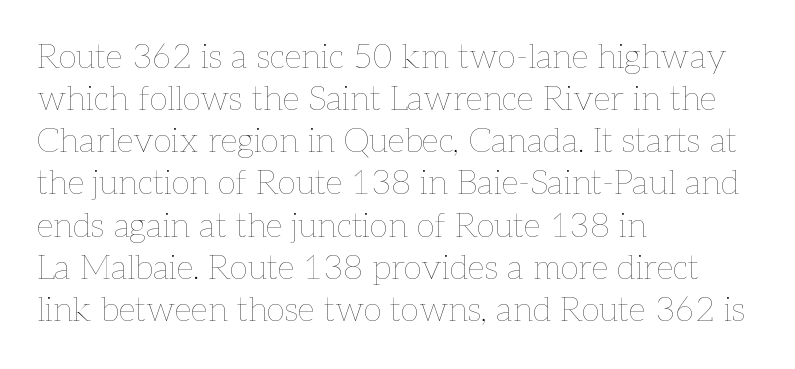
The image shows 34 px thin type, upright; set left-aligned, line spacing 1.24x, normal letter spacing, not underlined; low stroke contrast and a medium x-height.
